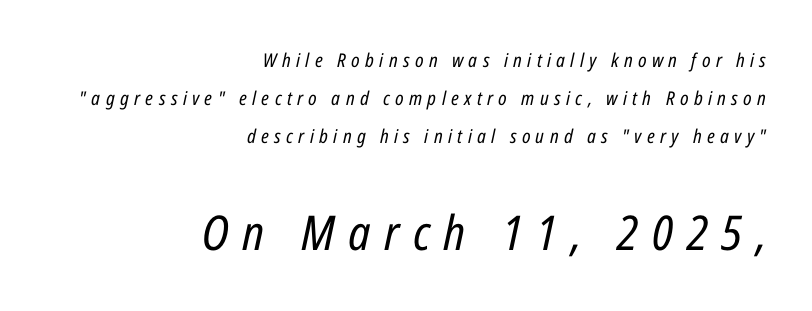
Caption: face not bold, strokes unweighted. Here the glyphs are tracked loosely, breaking word shapes into spaced letters. The specimen omits any rule beneath the text block's lines. Leading is clearly above the norm, producing a sparse column. A student would notice the bottom passage is typeset larger than what precedes it.
